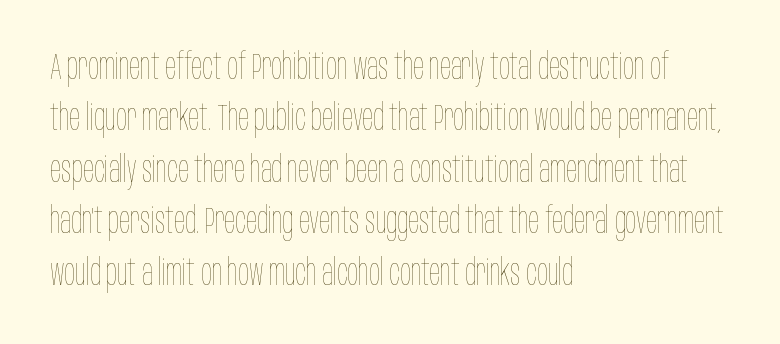
Q: Is the text bold? A: No.
Q: Is the text italic (slanted)? A: No, it is upright.
Q: Is the text underlined? A: No.
Q: How is the paragraph aligned? A: Left-aligned.
Q: Is the spacing between letters normal or unusually wide? A: Normal.
Q: Is the spacing between lines tight, normal or loose? A: Normal.
Q: Width (condensed, normal, or wide)? A: Condensed.
Q: Stroke contrast? A: Low.
Q: x-height? A: Large.
Q: Monospaced? A: No.
